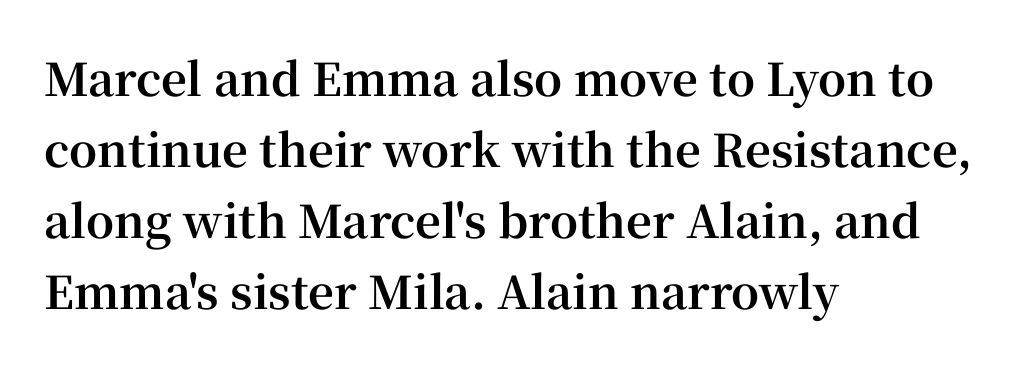
{"serif": "yes", "italic": "no", "bold": "yes", "weight": "bold", "width": "normal", "stroke_contrast": "high", "x_height": "medium", "monospaced": "no", "underline": "no", "align": "left", "line_spacing": "normal", "line_spacing_ratio": 1.58, "letter_spacing": "normal", "letter_spacing_em": 0.0, "glyph_px": 45}
